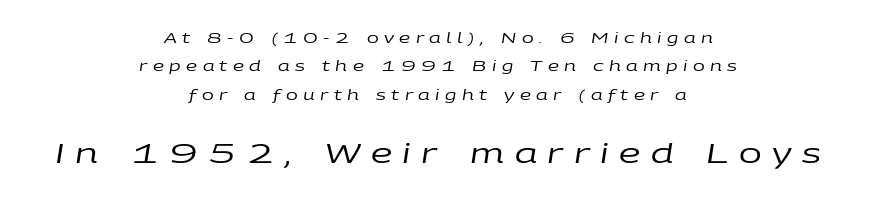
The image shows 27 px text type, italic (leaning right); set centered, loose line spacing (2.03x), unusually wide letter spacing (+0.39 em), not underlined; the second (bottom) block is 1.93x larger.
